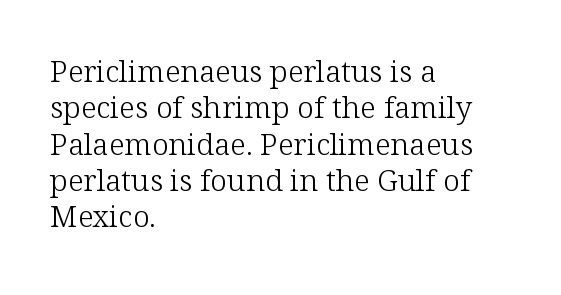
Ordinary non-slanted type is in use. This is not heavy type; no bold has been used. The string is rendered with underlining switched off. The compositor pushed each line to the left boundary. Unlike a clean sans, this face finishes its strokes with serifs. Proportional: the letters do not fall into vertical columns.
